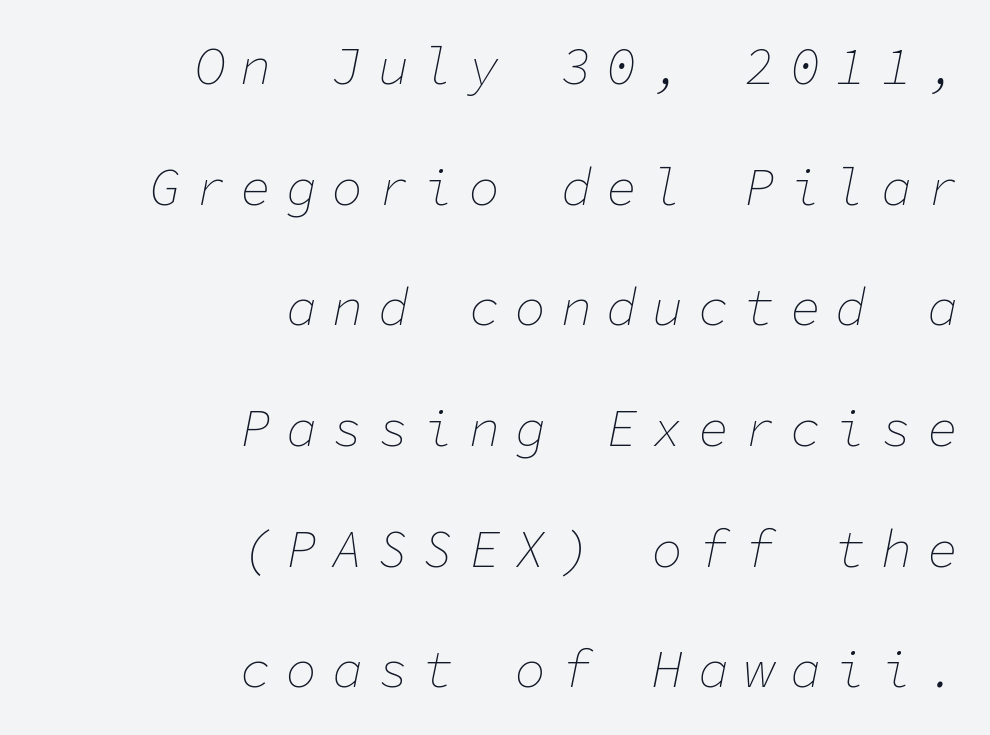
{"italic": "yes", "lean": "right", "slant_degrees": 11, "bold": "no", "weight": "thin", "width": "normal", "stroke_contrast": "low", "x_height": "medium", "monospaced": "yes", "underline": "no", "align": "right", "line_spacing": "loose", "line_spacing_ratio": 2.32, "letter_spacing": "wide", "letter_spacing_em": 0.28, "glyph_px": 52}
